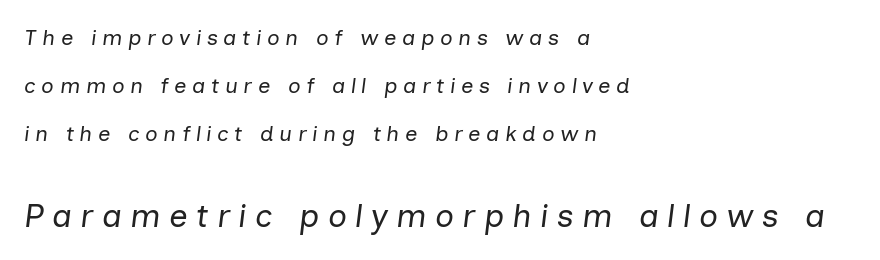
The image shows 33 px regular-weight type, italic (leaning right); set left-aligned, loose line spacing (2.19x), unusually wide letter spacing (+0.25 em), not underlined; the second (bottom) block is 1.5x larger; low stroke contrast and a medium x-height.
